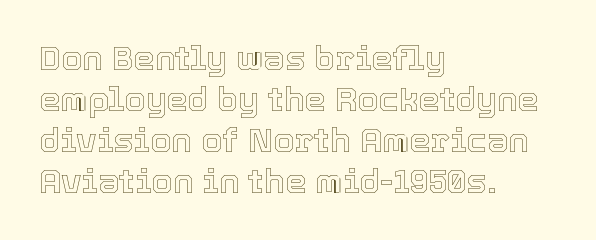
The image shows 34 px text type, upright; set left-aligned, line spacing 1.21x, normal letter spacing, not underlined; a medium x-height.
